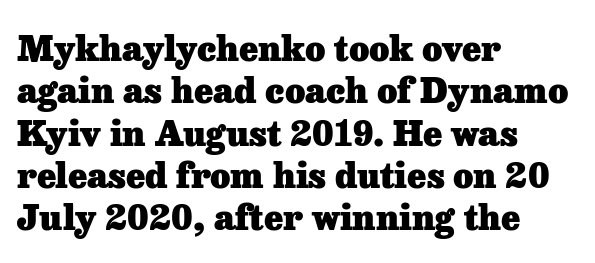
{"serif": "yes", "italic": "no", "bold": "yes", "weight": "heavy", "width": "normal", "stroke_contrast": "low", "x_height": "medium", "monospaced": "no", "underline": "no", "align": "left", "line_spacing_ratio": 1.21, "letter_spacing": "normal", "letter_spacing_em": 0.0, "glyph_px": 35}
